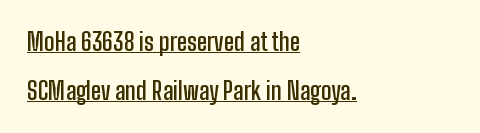
The image shows 24 px text type, upright; set left-aligned, loose line spacing (2.03x), normal letter spacing, underlined.
